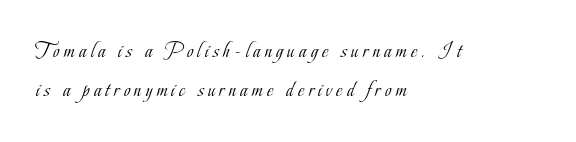
The image shows 22 px text type; set left-aligned, line spacing 1.78x, unusually wide letter spacing (+0.2 em), not underlined.
